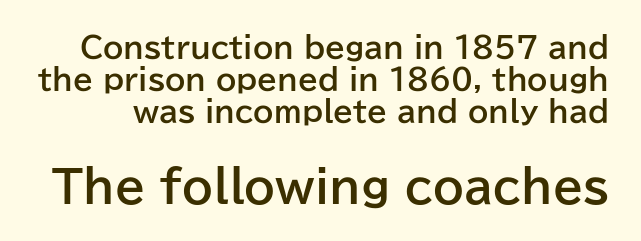
The image shows 44 px bold sans-serif type, upright; set tight line spacing (1.11x), normal letter spacing, not underlined; the second (bottom) block is 1.52x larger; low stroke contrast and a medium x-height.
